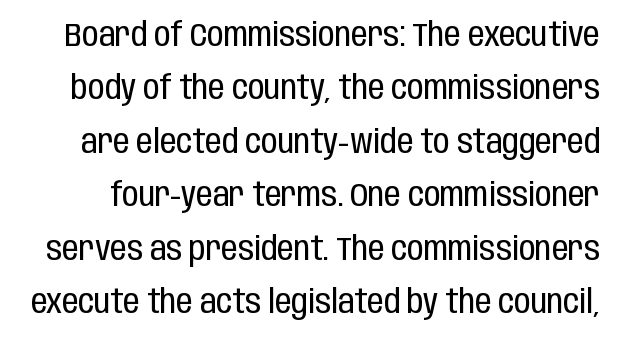
{"serif": "no", "italic": "no", "bold": "no", "weight": "regular", "width": "condensed", "stroke_contrast": "low", "x_height": "large", "monospaced": "no", "underline": "no", "line_spacing": "normal", "line_spacing_ratio": 1.62, "letter_spacing": "normal", "letter_spacing_em": 0.0, "glyph_px": 33}
